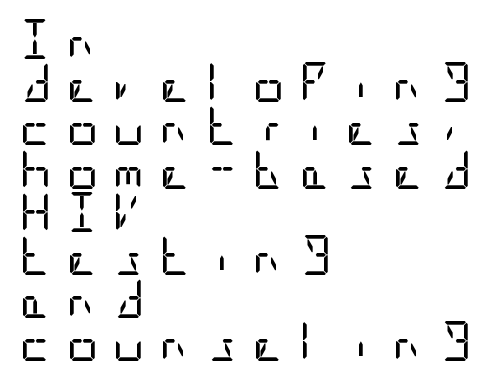
Italic? Not at all — the glyphs are vertical. The lines in this sample share a left origin and differ only in where they stop. The characters display no serif detailing; their extremities are plain. Short note: letters widely spaced. The specimen omits any rule beneath the text block's lines.
